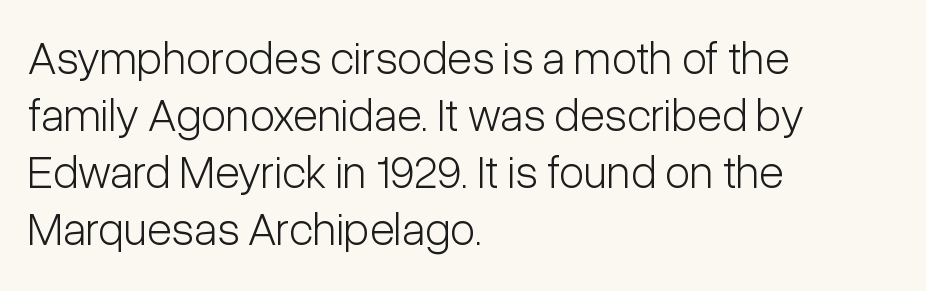
The image shows 46 px light, condensed sans-serif type, upright; set left-aligned, line spacing 1.24x, normal letter spacing, not underlined; low stroke contrast and a medium x-height.
